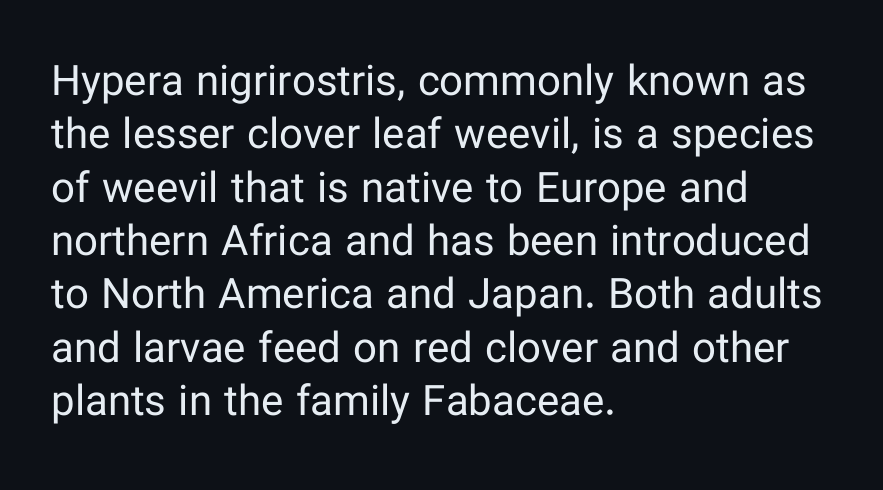
The image shows 42 px regular-weight sans-serif type, upright; set left-aligned, normal line spacing (1.27x), normal letter spacing, not underlined; low stroke contrast and a medium x-height.
